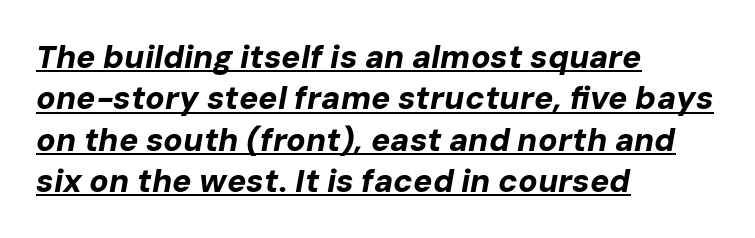
Q: Is the text bold? A: Yes.
Q: Is the text italic (slanted)? A: Yes, it leans right by about 10 degrees.
Q: Is the text underlined? A: Yes.
Q: How is the paragraph aligned? A: Left-aligned.
Q: Is the spacing between letters normal or unusually wide? A: Normal.
Q: Is the spacing between lines tight, normal or loose? A: Normal.
Q: Width (condensed, normal, or wide)? A: Normal.
Q: Stroke contrast? A: Low.
Q: x-height? A: Medium.
Q: Monospaced? A: No.
